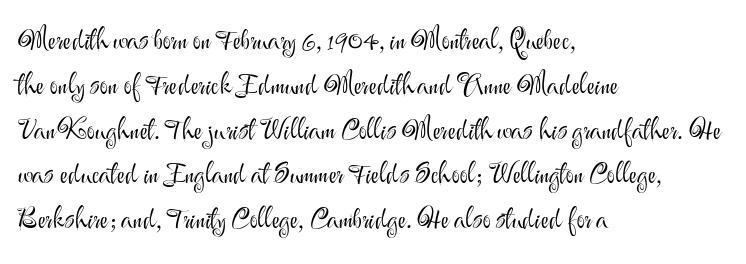
The image shows 28 px light sans-serif type; set left-aligned, normal line spacing (1.6x), normal letter spacing, not underlined; medium stroke contrast and a small x-height.
